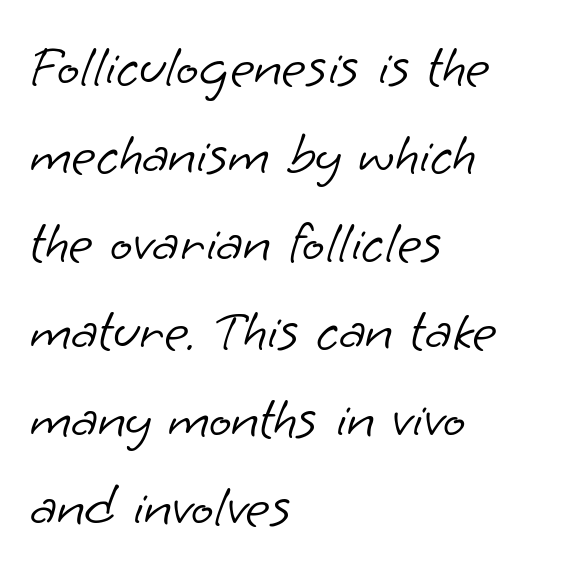
The lines are quadded left. The glyphs are unaccompanied by any horizontal stroke below them. Compared with typical paragraphs, the rows here are spaced about the same. Caption: standard tracking, unaltered.
